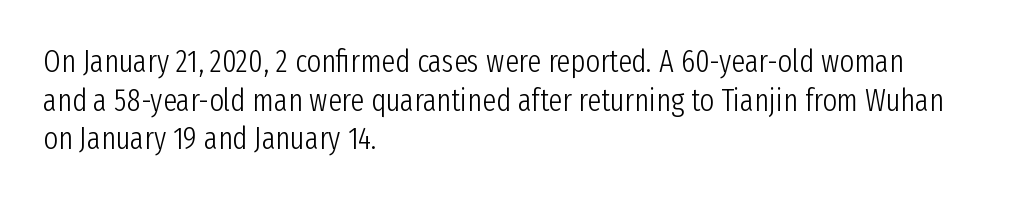
The image shows 31 px light, condensed sans-serif type, upright; set left-aligned, normal line spacing (1.25x), normal letter spacing, not underlined; low stroke contrast and a medium x-height.
